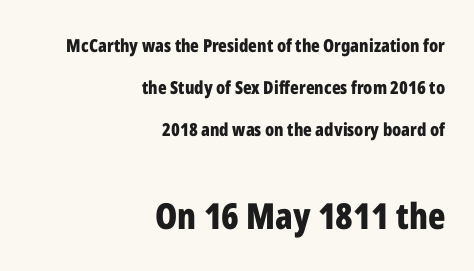
The image shows 36 px bold, condensed sans-serif type, upright; set right-aligned, loose line spacing (2.33x), normal letter spacing, not underlined; the second (bottom) block is 2.0x larger; low stroke contrast and a medium x-height.
